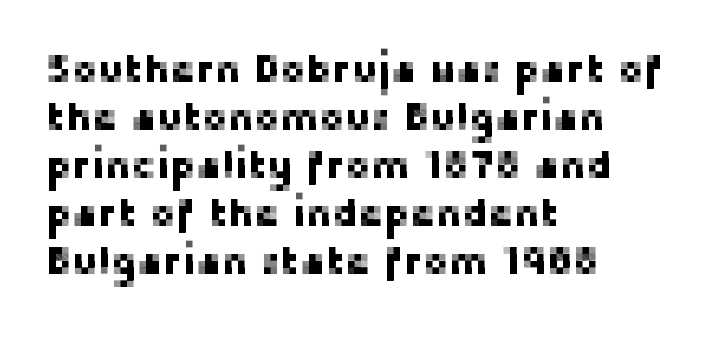
Q: Is the text italic (slanted)? A: No, it is upright.
Q: Is the typeface a serif or a sans-serif typeface? A: Sans-serif.
Q: Is the text underlined? A: No.
Q: How is the paragraph aligned? A: Left-aligned.
Q: Is the spacing between letters normal or unusually wide? A: Normal.
Q: Width (condensed, normal, or wide)? A: Normal.
Q: Stroke contrast? A: Low.
Q: x-height? A: Medium.
Q: Monospaced? A: No.
